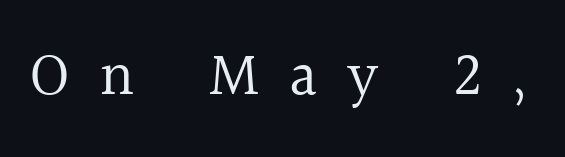
A typesetter would call this heavily tracked-out type. The space directly below the letters is spotless. A typesetter would label this face a serif. Character widths vary here, with narrow letters taking less room than wide ones.
